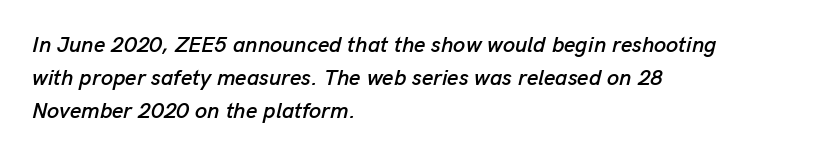
{"italic": "yes", "lean": "right", "slant_degrees": 13, "underline": "no", "align": "left", "line_spacing": "normal", "line_spacing_ratio": 1.5, "letter_spacing": "normal", "letter_spacing_em": 0.0, "glyph_px": 22}
